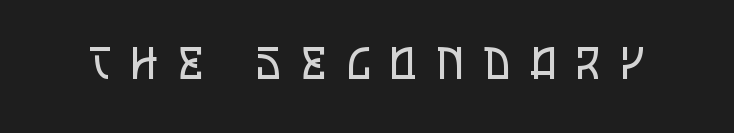
The image shows 44 px regular-weight, condensed sans-serif type, upright; set unusually wide letter spacing (+0.47 em), not underlined; low stroke contrast and a large x-height.
